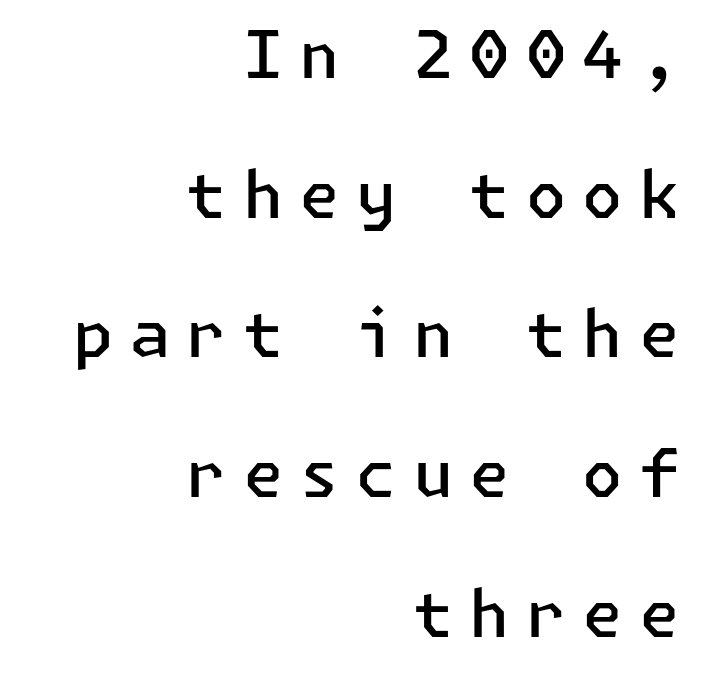
The passage shown stacks its lines with a broad gap. The glyphs are unaccompanied by any horizontal stroke below them. No feet cap the strokes, marking this as sans-serif type. In terms of letterspacing, this is a distinctly airy, spread setting.
